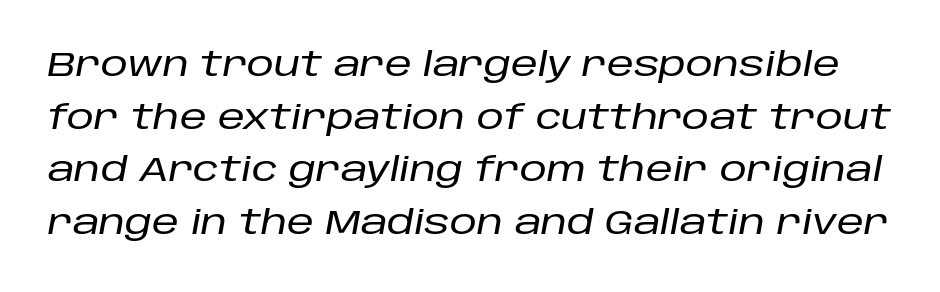
{"italic": "yes", "lean": "right", "slant_degrees": 10, "width": "normal", "stroke_contrast": "low", "x_height": "large", "monospaced": "no", "underline": "no", "line_spacing": "normal", "line_spacing_ratio": 1.55, "letter_spacing": "normal", "letter_spacing_em": 0.0, "glyph_px": 34}
